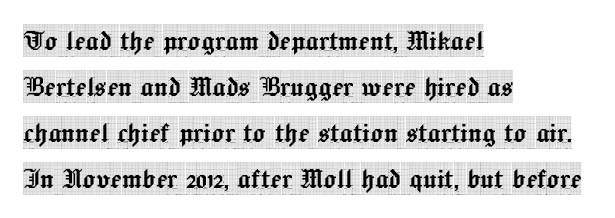
{"serif": "yes", "italic": "no", "width": "condensed", "x_height": "large", "monospaced": "no", "underline": "no", "align": "left", "line_spacing": "normal", "line_spacing_ratio": 1.39, "letter_spacing": "normal", "letter_spacing_em": 0.0, "glyph_px": 33}
